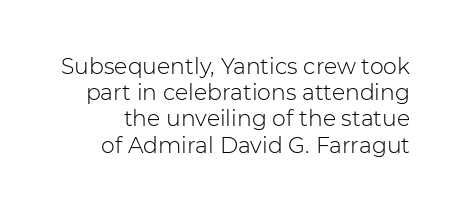
Q: Is the text bold? A: No.
Q: Is the text italic (slanted)? A: No, it is upright.
Q: Is the text underlined? A: No.
Q: Is the spacing between letters normal or unusually wide? A: Normal.
